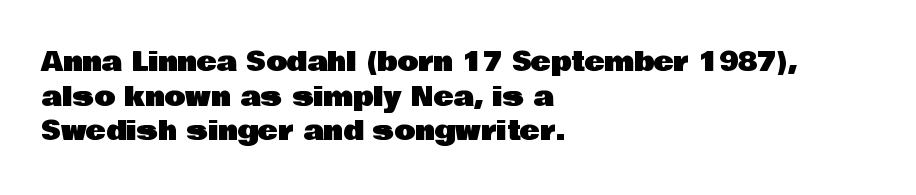
{"italic": "no", "underline": "no", "align": "left", "line_spacing": "normal", "line_spacing_ratio": 1.28, "letter_spacing": "normal", "letter_spacing_em": 0.0, "glyph_px": 27}
